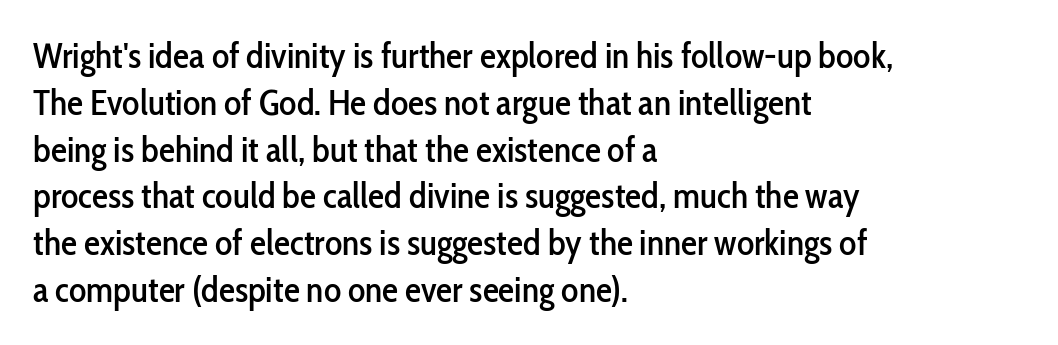
The image shows 36 px condensed sans-serif type, upright; set left-aligned, normal line spacing (1.3x), normal letter spacing, not underlined; low stroke contrast and a medium x-height.
